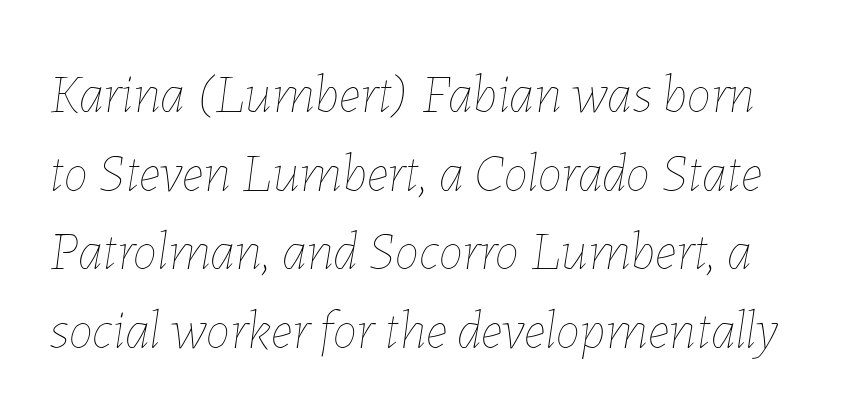
You could call the tracking neutral — neither tight nor loose. This reads as an unemphasized weight, regular at the heaviest. The rendering uses natural spacing where letterforms have individual widths. Line spacing here is normal. Tall strokes in this sample are angled rather than plumb. The string is rendered with underlining switched off.
